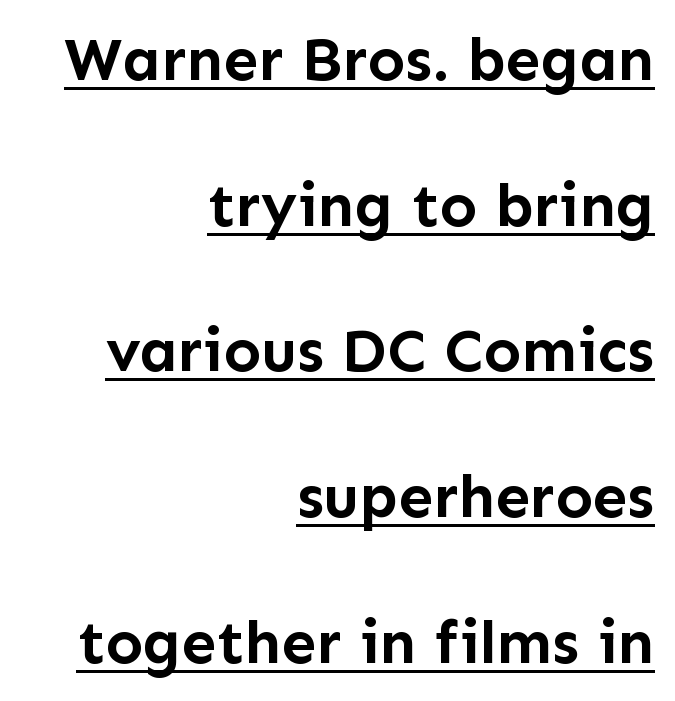
Compared with typical body copy, the letter spacing here is the same. Notice how thick the strokes are: this is what a full bold looks like. The glyphs in this specimen are sans serif. Typeset ragged left — the right edge is the straight one.
